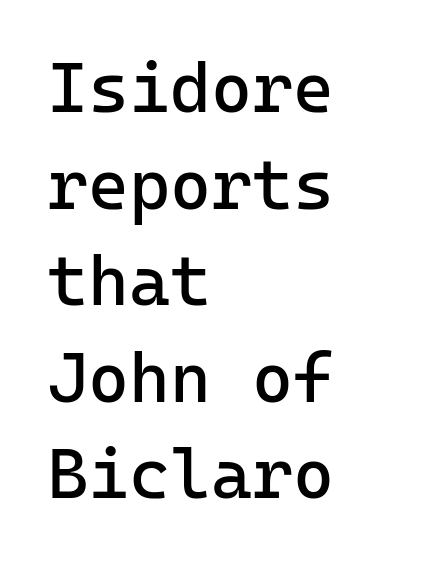
{"serif": "no", "italic": "no", "bold": "no", "weight": "regular", "width": "normal", "stroke_contrast": "low", "x_height": "medium", "monospaced": "yes", "underline": "no", "align": "left", "line_spacing": "normal", "line_spacing_ratio": 1.38, "letter_spacing": "normal", "letter_spacing_em": 0.0, "glyph_px": 70}
